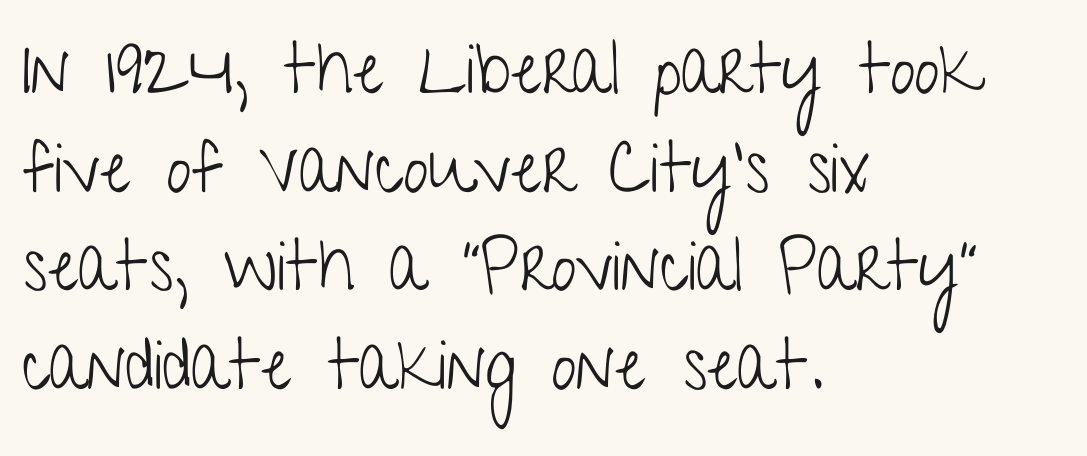
Posture: straight, roman, zero tilt. Heaviness? Minimal to ordinary, like unemphasized prose. How are the letters spaced? Ordinarily, with no added tracking. Here the designer chose a conventional face with non-uniform glyph widths. Descenders hang freely into open space. This sample uses a sans-serif face.
